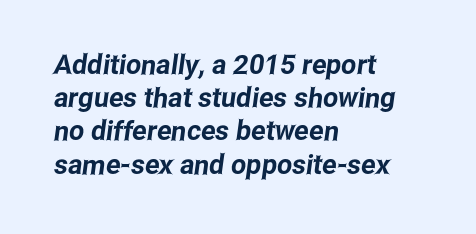
The image shows 27 px text type; set left-aligned, line spacing 1.23x, normal letter spacing, not underlined.
